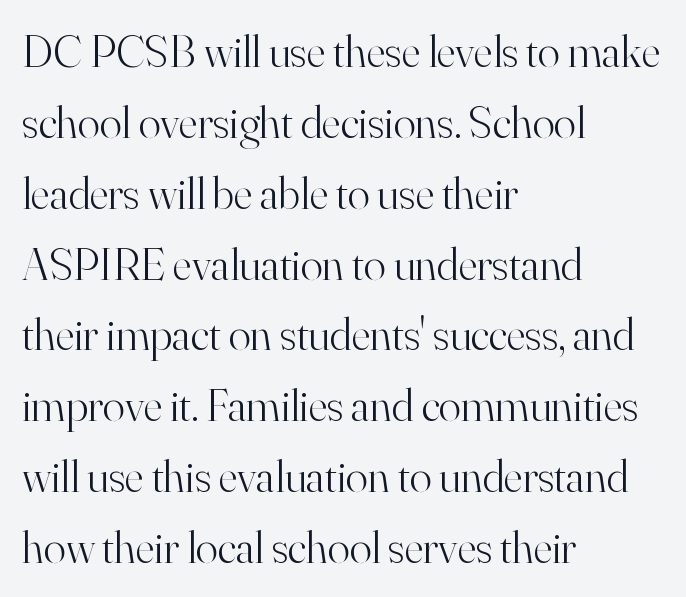
Compared with a typical body face, this is equally light or lighter still. Vertical spacing — default. Every stem runs plumb, perpendicular to the baseline. Letterform terminals end in serifs throughout the passage. The lines are quadded left.
